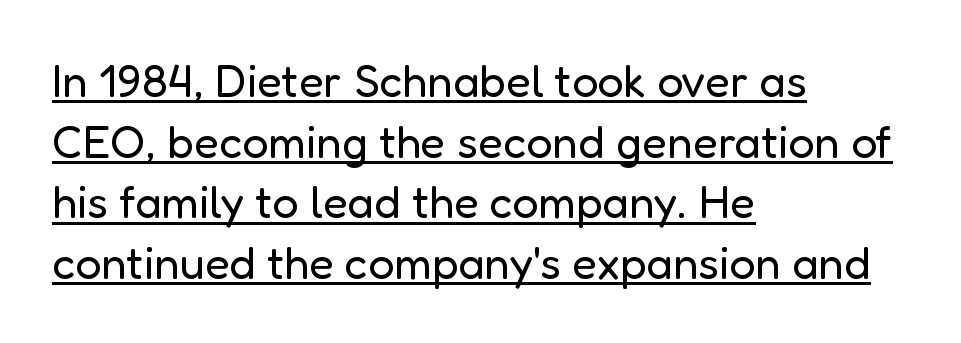
{"serif": "no", "italic": "no", "bold": "no", "weight": "regular", "width": "normal", "stroke_contrast": "low", "x_height": "medium", "monospaced": "no", "underline": "yes", "align": "left", "line_spacing": "normal", "line_spacing_ratio": 1.32, "letter_spacing": "normal", "letter_spacing_em": 0.0, "glyph_px": 46}
